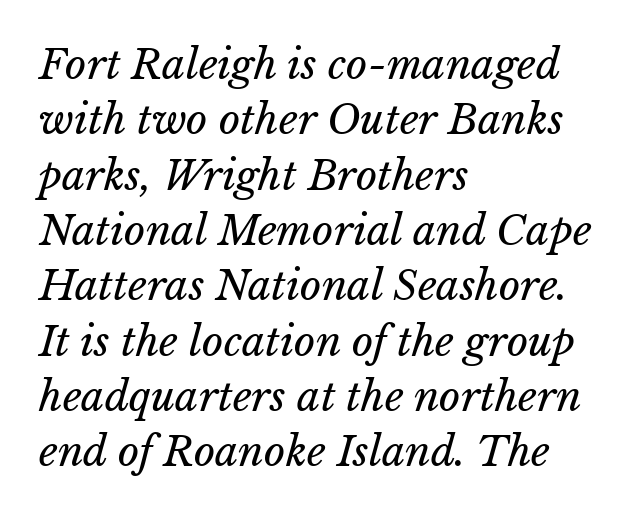
Q: Is the text bold? A: No.
Q: Is the text italic (slanted)? A: Yes, it leans right by about 15 degrees.
Q: Is the text underlined? A: No.
Q: How is the paragraph aligned? A: Left-aligned.
Q: Is the spacing between letters normal or unusually wide? A: Normal.
Q: Is the spacing between lines tight, normal or loose? A: Normal.
Q: Width (condensed, normal, or wide)? A: Normal.
Q: Stroke contrast? A: Low.
Q: x-height? A: Medium.
Q: Monospaced? A: No.
